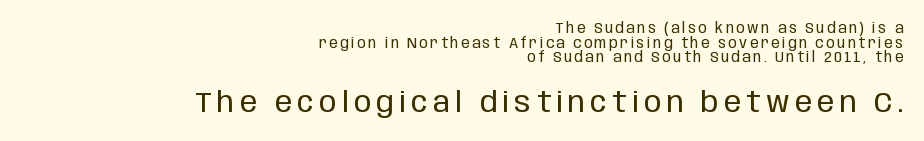
The image shows 29 px regular-weight, condensed sans-serif type, upright; set right-aligned, tight line spacing (1.05x), not underlined; the second (bottom) block is 2.07x larger; low stroke contrast and a large x-height.
